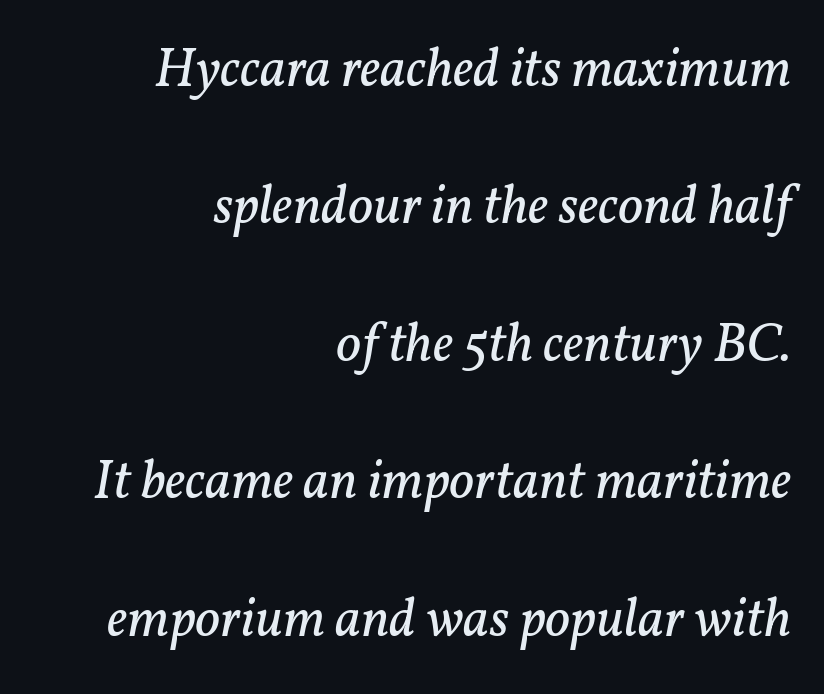
{"serif": "yes", "italic": "yes", "lean": "right", "slant_degrees": 11, "bold": "no", "weight": "regular", "width": "normal", "stroke_contrast": "low", "x_height": "medium", "monospaced": "no", "underline": "no", "align": "right", "line_spacing": "loose", "line_spacing_ratio": 2.5, "letter_spacing": "normal", "letter_spacing_em": 0.0, "glyph_px": 55}
